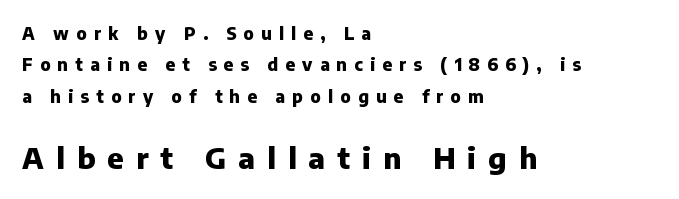
The image shows 29 px heavy sans-serif type, upright; set left-aligned, line spacing 1.84x, unusually wide letter spacing (+0.42 em), not underlined; the second (bottom) block is 1.71x larger; low stroke contrast and a medium x-height.
